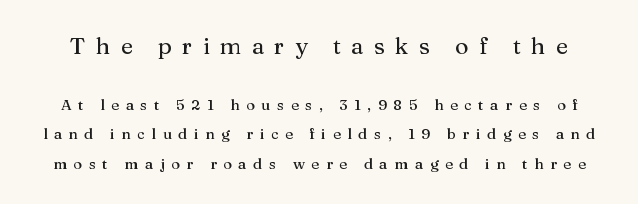
The image shows 23 px text type, upright; set loose line spacing (1.97x), unusually wide letter spacing (+0.44 em), not underlined; the first (top) block is 1.53x larger.
